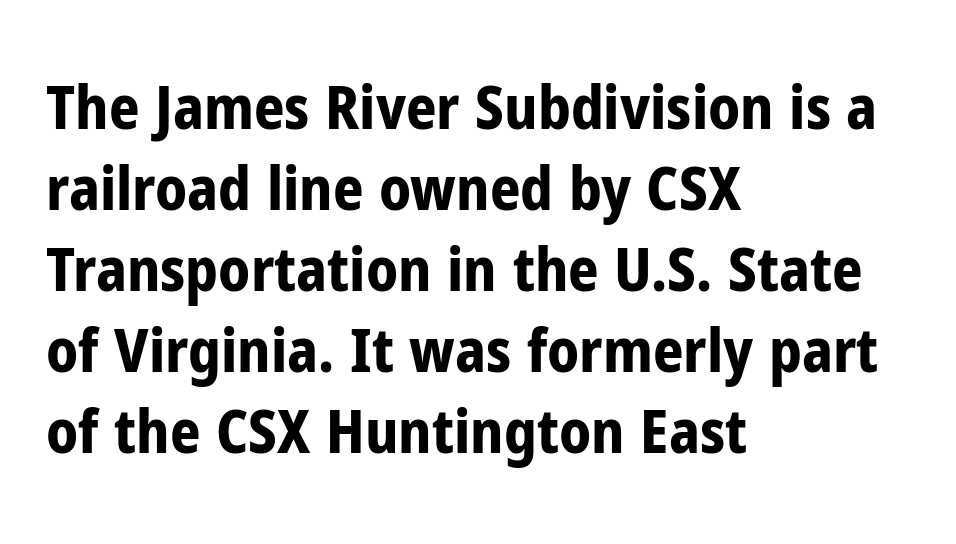
Q: Is the text bold? A: Yes.
Q: Is the text italic (slanted)? A: No, it is upright.
Q: Is the typeface a serif or a sans-serif typeface? A: Sans-serif.
Q: Is the text underlined? A: No.
Q: How is the paragraph aligned? A: Left-aligned.
Q: Is the spacing between letters normal or unusually wide? A: Normal.
Q: Is the spacing between lines tight, normal or loose? A: Normal.
Q: Width (condensed, normal, or wide)? A: Condensed.
Q: Stroke contrast? A: Low.
Q: x-height? A: Medium.
Q: Monospaced? A: No.
